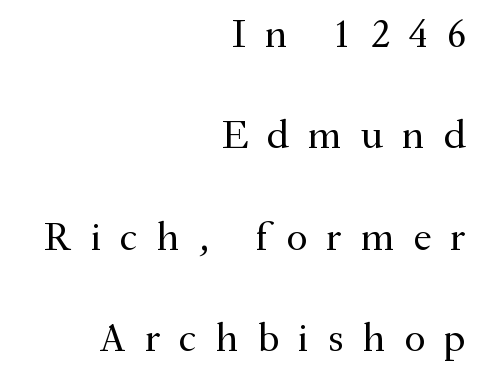
Type without underlining. In terms of leading, this rendering errs on the spacious side. The letters stand upright; this is a roman face. Students, note that the glyphs here are deliberately spaced far apart. The ragged edge is on the left, which tells us the setting is flush right.
